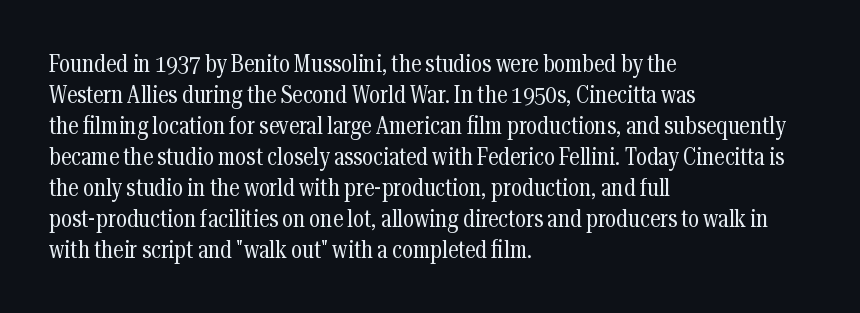
The image shows 24 px text type, upright; set left-aligned, normal line spacing (1.29x), normal letter spacing, not underlined.
